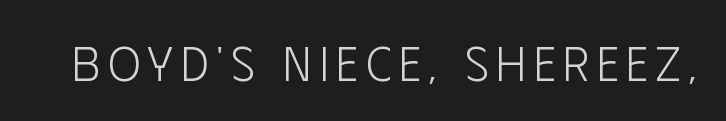
Q: Is the text bold? A: No.
Q: Is the text italic (slanted)? A: No, it is upright.
Q: Is the typeface a serif or a sans-serif typeface? A: Sans-serif.
Q: Is the text underlined? A: No.
Q: Width (condensed, normal, or wide)? A: Condensed.
Q: Stroke contrast? A: Low.
Q: x-height? A: Large.
Q: Monospaced? A: No.
